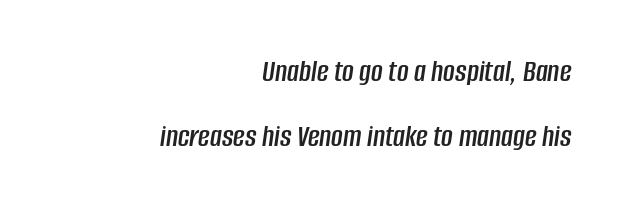
{"italic": "yes", "lean": "right", "slant_degrees": 8, "width": "condensed", "stroke_contrast": "low", "x_height": "large", "monospaced": "no", "underline": "no", "align": "right", "line_spacing": "loose", "line_spacing_ratio": 2.04, "letter_spacing": "normal", "letter_spacing_em": 0.0, "glyph_px": 32}
